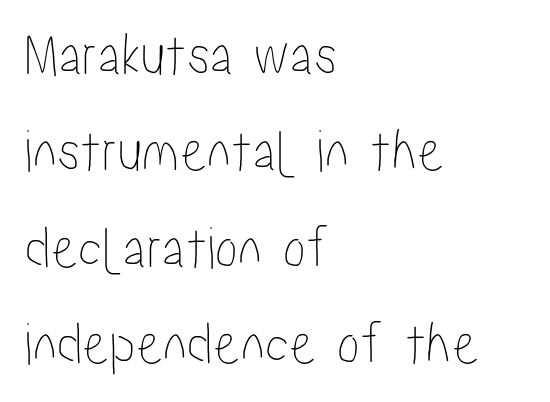
The image shows 61 px condensed type, upright; set left-aligned, normal line spacing (1.58x), normal letter spacing, not underlined; low stroke contrast and a medium x-height.
